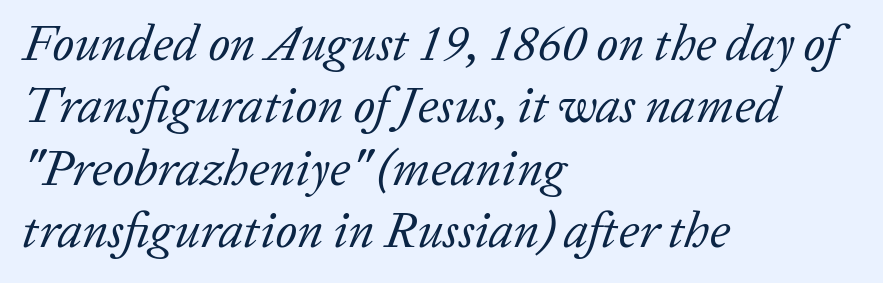
Notice how the passage keeps a crisp vertical edge on the left only. The string is rendered with underlining switched off. The horizontal fit of the characters is conventional and even. Whoever set this chose a conventional vertical rhythm. Notice how the stems are inclined rather than vertical — that's the hallmark of italics. The letters advance in unequal steps, a hallmark of proportional type.
